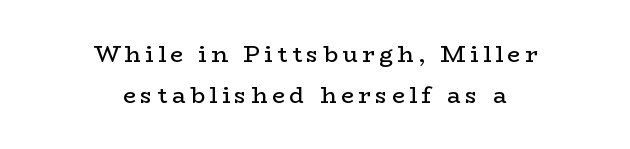
The image shows 23 px text type, upright; set centered, line spacing 1.78x, not underlined.
